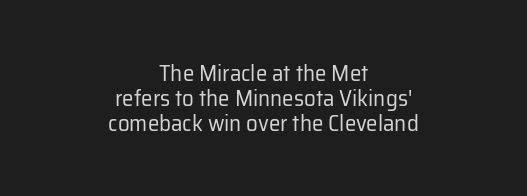
A typesetter would call this zero additional tracking. Stem width sits at or under what a default text font uses. If you drew a line through each stem, it would be perfectly vertical. Line starts and ends both wander, symmetrically. The zone under the glyphs is completely vacant.
